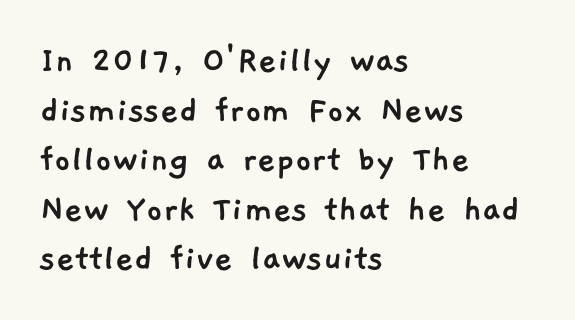
The image shows 40 px sans-serif type; set left-aligned, line spacing 1.24x, normal letter spacing, not underlined; low stroke contrast and a medium x-height.
